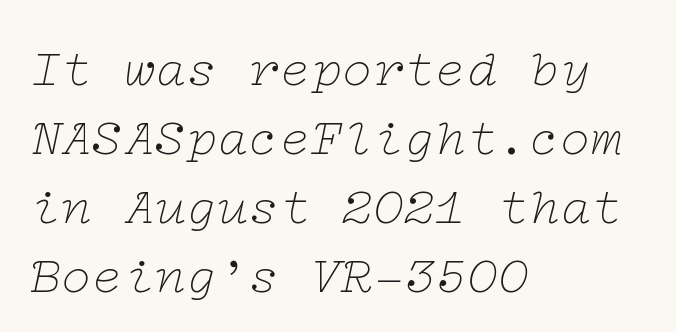
The typesetting does not lean heavy: it is not bold. The passage is arranged the way most books set body copy — flush left. Is the type slanted? Yes — the strokes lean at a clear angle. Descenders hang freely into open space. Classification — serif.
